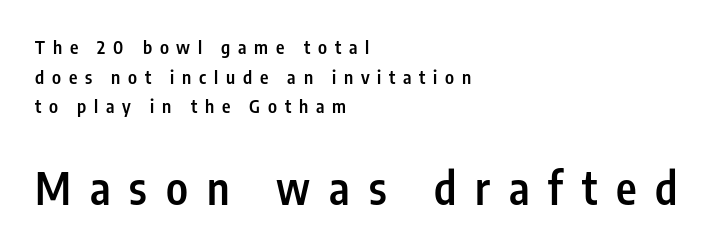
{"serif": "no", "italic": "no", "bold": "semi", "weight": "semibold", "width": "condensed", "stroke_contrast": "low", "x_height": "medium", "monospaced": "no", "underline": "no", "align": "left", "line_spacing": "normal", "line_spacing_ratio": 1.65, "letter_spacing": "wide", "letter_spacing_em": 0.43, "larger_block": "second", "size_ratio": 2.44, "glyph_px": 44}
